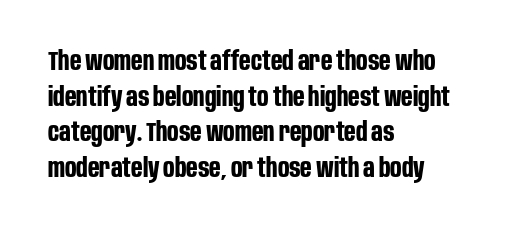
A typesetter would call this leading conventional body-copy spacing. Standard letterfit; no display-style spreading of the glyphs. The axis of the letterforms is exactly vertical. Typeset ragged right — the left edge is the straight one. Clear beneath every line of the passage. Each glyph is drawn with heavy, bold strokes.
